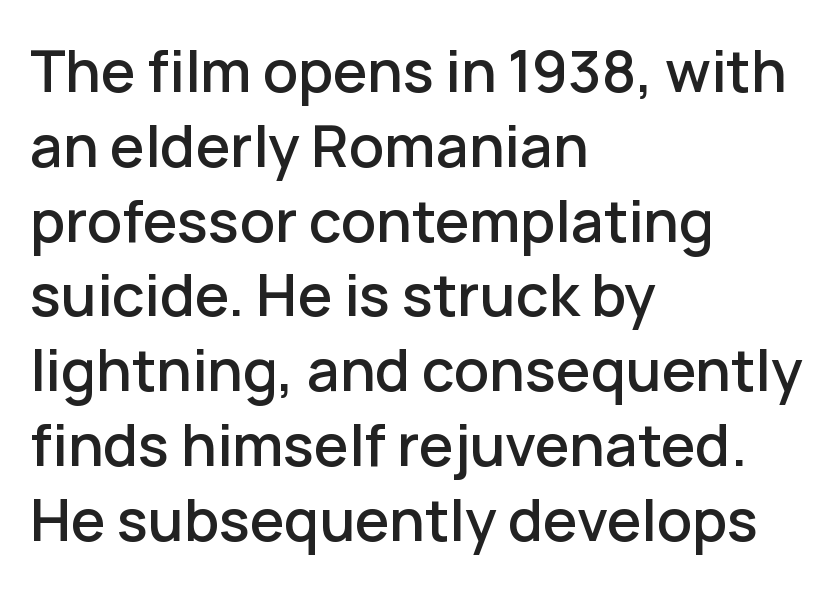
Serif or sans? Sans — the stroke terminals are bare. The font's upright variant was chosen for this text. A student would call this left alignment; a typographer would say flush left, rag right. The gap between lines stays unmarked. The letterforms sit shoulder to shoulder at normal distance.
